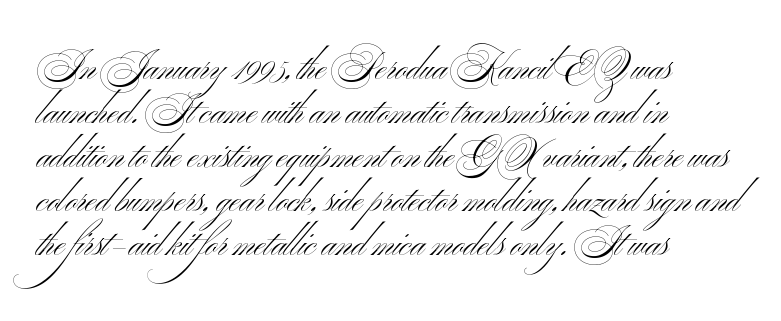
The image shows 36 px light, wide sans-serif type; set left-aligned, line spacing 1.22x, normal letter spacing, not underlined; medium stroke contrast and a small x-height.
